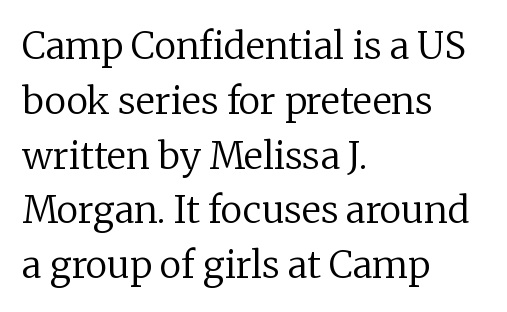
Q: Is the text bold? A: No.
Q: Is the text italic (slanted)? A: No, it is upright.
Q: Is the typeface a serif or a sans-serif typeface? A: Serif.
Q: Is the text underlined? A: No.
Q: How is the paragraph aligned? A: Left-aligned.
Q: Is the spacing between letters normal or unusually wide? A: Normal.
Q: Is the spacing between lines tight, normal or loose? A: Normal.
Q: Width (condensed, normal, or wide)? A: Normal.
Q: Stroke contrast? A: Low.
Q: x-height? A: Medium.
Q: Monospaced? A: No.
